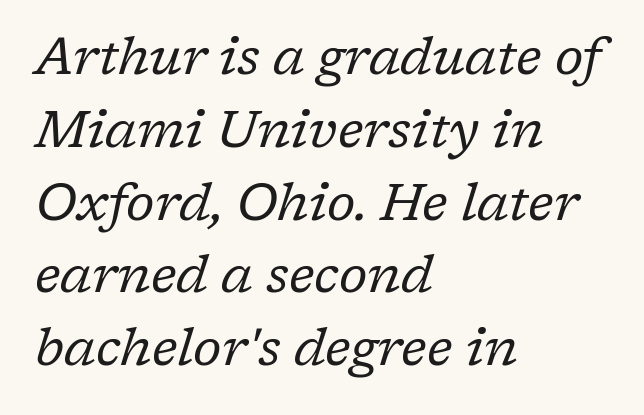
The image shows 52 px regular-weight serif type, italic (leaning right); set left-aligned, normal line spacing (1.4x), normal letter spacing, not underlined; low stroke contrast and a medium x-height.
